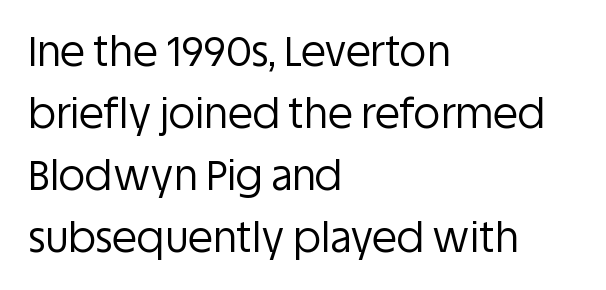
{"serif": "no", "italic": "no", "bold": "no", "weight": "regular", "width": "normal", "stroke_contrast": "low", "x_height": "large", "monospaced": "no", "underline": "no", "align": "left", "line_spacing": "normal", "line_spacing_ratio": 1.51, "letter_spacing": "normal", "letter_spacing_em": 0.0, "glyph_px": 41}
